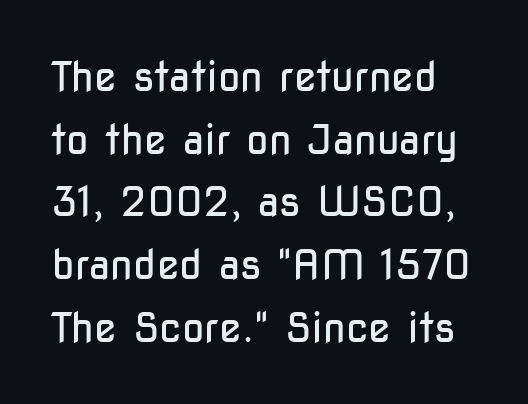
The image shows 41 px regular-weight, condensed sans-serif type, upright; set normal line spacing (1.53x), normal letter spacing, not underlined; low stroke contrast and a medium x-height.
